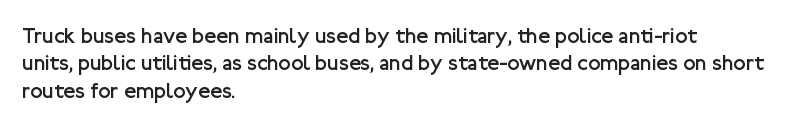
{"italic": "no", "bold": "no", "underline": "no", "align": "left", "line_spacing": "normal", "line_spacing_ratio": 1.25, "letter_spacing": "normal", "letter_spacing_em": 0.0, "glyph_px": 22}
